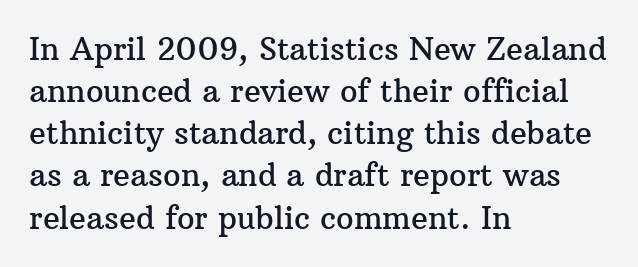
{"serif": "yes", "italic": "no", "width": "normal", "stroke_contrast": "medium", "x_height": "medium", "monospaced": "no", "underline": "no", "align": "left", "line_spacing": "normal", "line_spacing_ratio": 1.36, "letter_spacing": "normal", "letter_spacing_em": 0.0, "glyph_px": 31}
